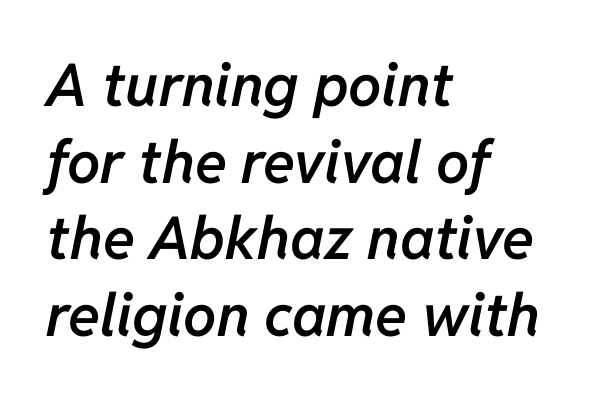
The image shows 59 px semibold type, italic (leaning right); set left-aligned, normal line spacing (1.3x), normal letter spacing, not underlined; low stroke contrast and a medium x-height.
